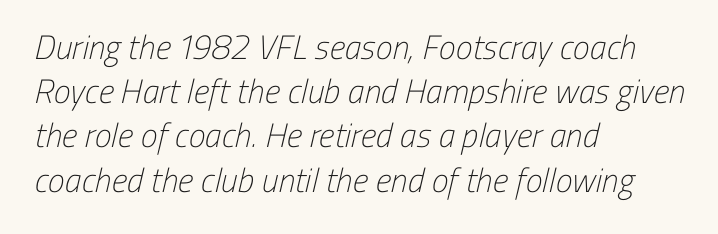
Q: Is the text bold? A: No.
Q: Is the typeface a serif or a sans-serif typeface? A: Sans-serif.
Q: Is the text underlined? A: No.
Q: How is the paragraph aligned? A: Left-aligned.
Q: Is the spacing between letters normal or unusually wide? A: Normal.
Q: Is the spacing between lines tight, normal or loose? A: Normal.
Q: Width (condensed, normal, or wide)? A: Condensed.
Q: Stroke contrast? A: Low.
Q: x-height? A: Medium.
Q: Monospaced? A: No.
